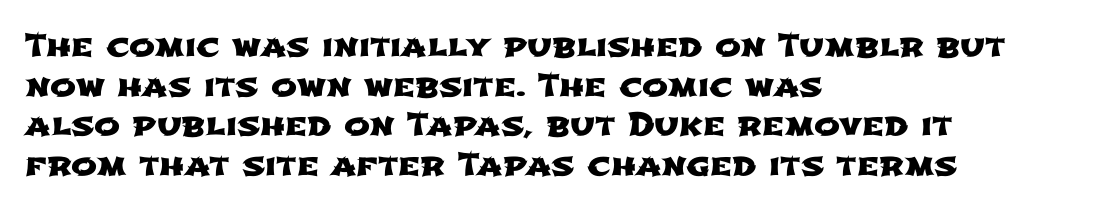
The letters sit at their default tracking, neither squeezed nor spread. The gap between lines stays unmarked. Does the leading feel generous? No, just average. Line starts are locked; line ends wander. Think of a printed novel: that variable character pitch is what you see here.
